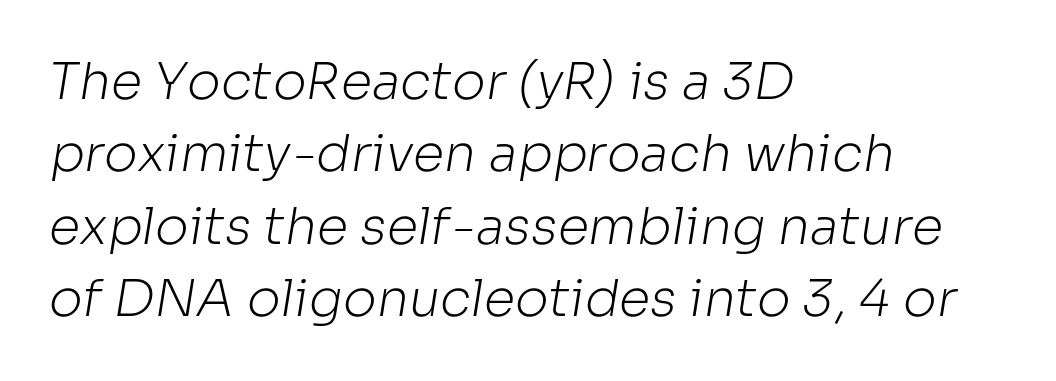
{"serif": "no", "bold": "no", "weight": "light", "width": "normal", "stroke_contrast": "low", "x_height": "medium", "monospaced": "no", "underline": "no", "align": "left", "line_spacing": "normal", "line_spacing_ratio": 1.42, "letter_spacing": "normal", "letter_spacing_em": 0.0, "glyph_px": 51}
